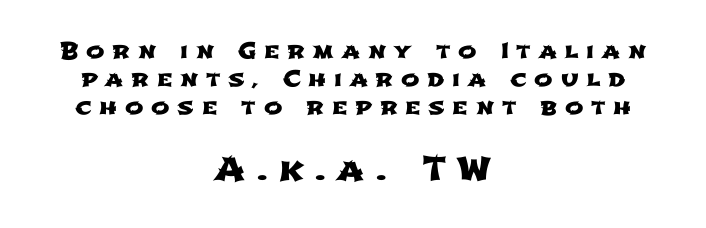
Q: Is the typeface a serif or a sans-serif typeface? A: Sans-serif.
Q: Is the text underlined? A: No.
Q: How is the paragraph aligned? A: Centered.
Q: Is the spacing between letters normal or unusually wide? A: Unusually wide.
Q: Is the spacing between lines tight, normal or loose? A: Normal.
Q: Which block of text is set in a larger size, the first (top) or the second (bottom)? A: The second (bottom) one.
Q: Width (condensed, normal, or wide)? A: Wide.
Q: Stroke contrast? A: Low.
Q: x-height? A: Medium.
Q: Monospaced? A: No.
